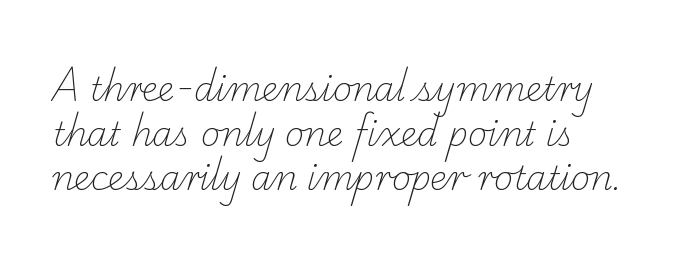
{"serif": "yes", "bold": "no", "weight": "light", "width": "normal", "stroke_contrast": "low", "x_height": "small", "monospaced": "no", "underline": "no", "align": "left", "line_spacing": "normal", "line_spacing_ratio": 1.35, "letter_spacing": "normal", "letter_spacing_em": 0.0, "glyph_px": 33}
